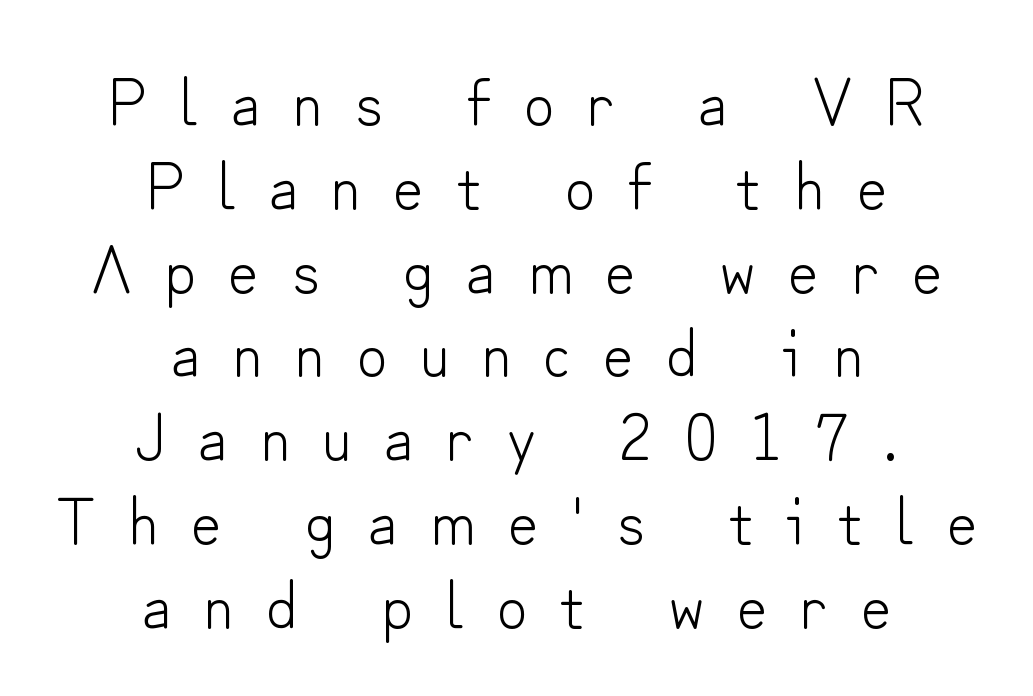
{"serif": "no", "italic": "no", "bold": "no", "weight": "light", "width": "normal", "stroke_contrast": "low", "x_height": "small", "monospaced": "no", "underline": "no", "align": "center", "line_spacing": "normal", "line_spacing_ratio": 1.27, "letter_spacing": "wide", "letter_spacing_em": 0.5, "glyph_px": 66}
